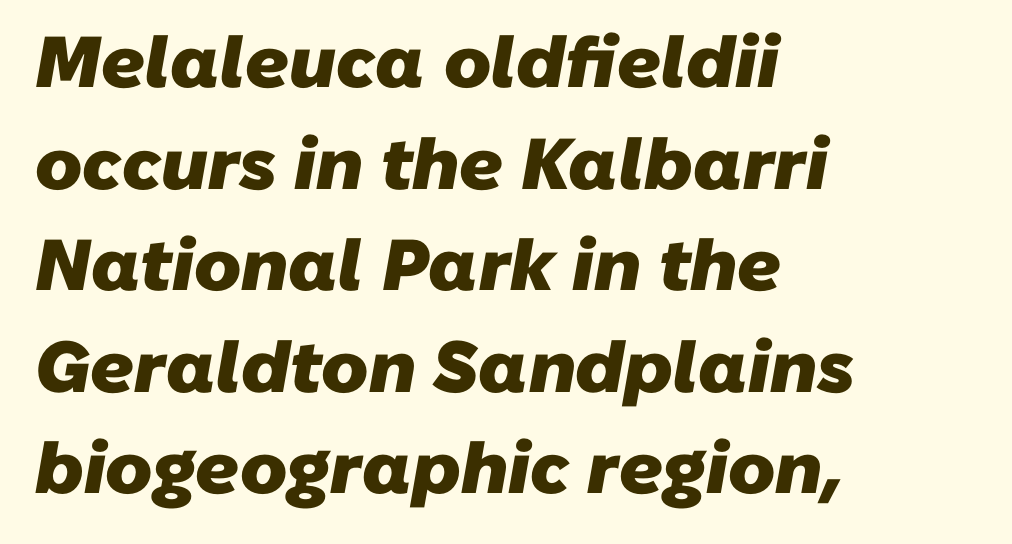
These lines carry a lot of weight — the face is fully bold. Notice how descenders clear the ascenders below comfortably — that's standard leading. Descender tails drop into unmarked territory. Proportional: the letters do not fall into vertical columns. Observe the ordinary spacing: letters are neighbours, not strangers. Typeset ragged right — the left edge is the straight one.
